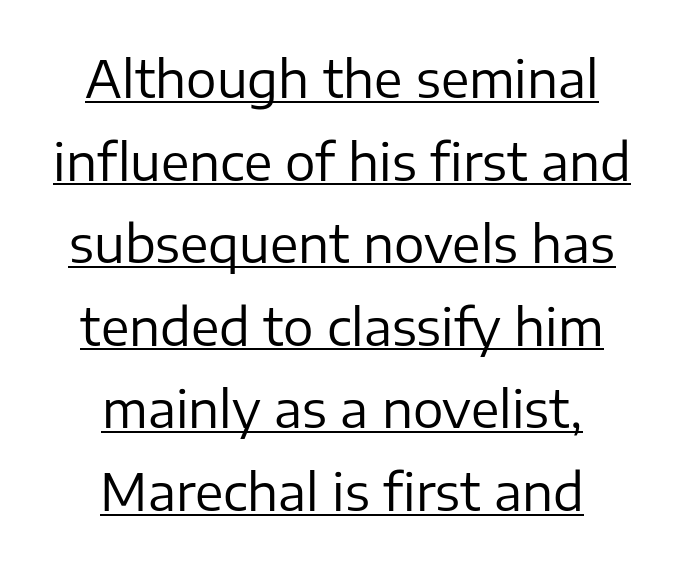
The image shows 51 px regular-weight sans-serif type, upright; set centered, normal line spacing (1.62x), normal letter spacing, underlined; low stroke contrast and a medium x-height.
